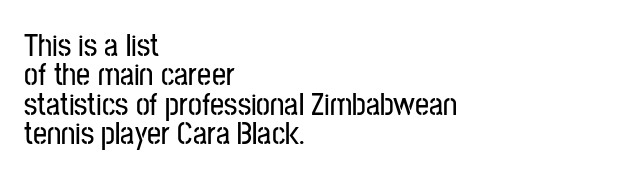
Q: Is the text italic (slanted)? A: No, it is upright.
Q: Is the typeface a serif or a sans-serif typeface? A: Sans-serif.
Q: Is the text underlined? A: No.
Q: How is the paragraph aligned? A: Left-aligned.
Q: Is the spacing between letters normal or unusually wide? A: Normal.
Q: Is the spacing between lines tight, normal or loose? A: Tight.
Q: Width (condensed, normal, or wide)? A: Condensed.
Q: Stroke contrast? A: Low.
Q: x-height? A: Medium.
Q: Monospaced? A: No.
